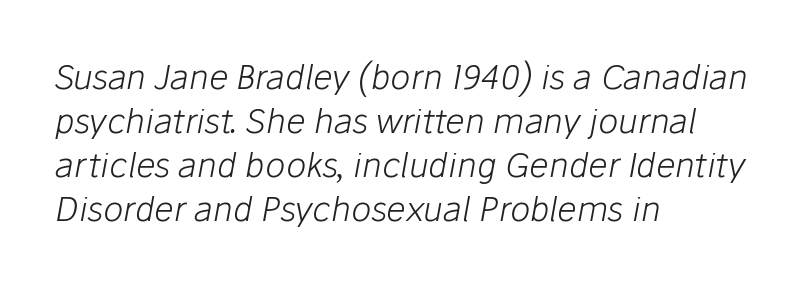
On a weight scale, this lands at 450 or below. The rendering keeps characters at their native spacing. Notice how the passage keeps a crisp vertical edge on the left only. Every character sits at an angle, as italics do.
